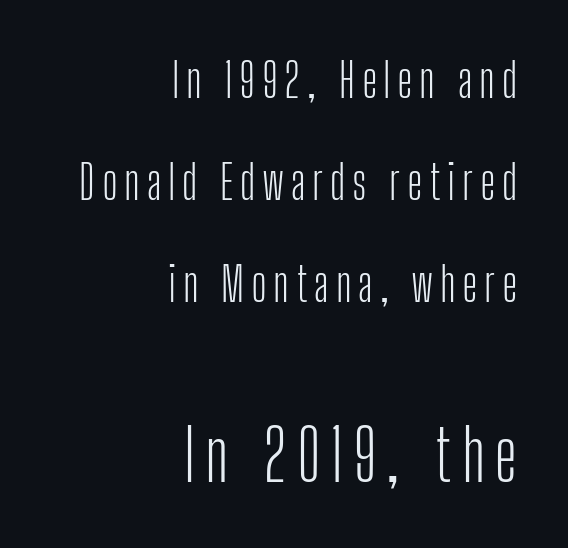
The image shows 70 px light, condensed sans-serif type, upright; set right-aligned, loose line spacing (2.17x), not underlined; the second (bottom) block is 1.49x larger; low stroke contrast and a medium x-height.
